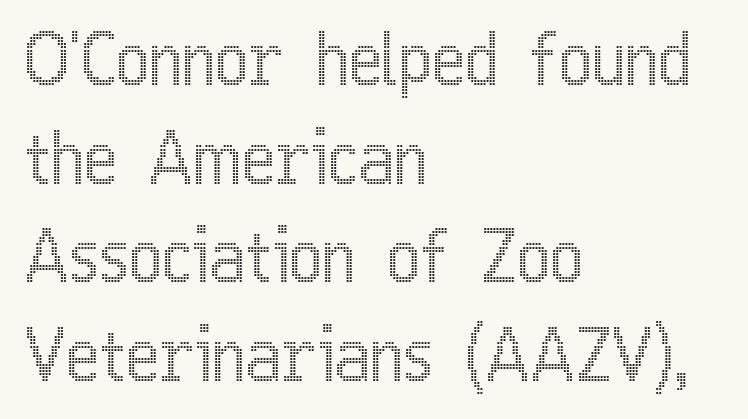
The image shows 71 px condensed type, upright; set left-aligned, normal line spacing (1.39x), normal letter spacing, not underlined; a medium x-height.
